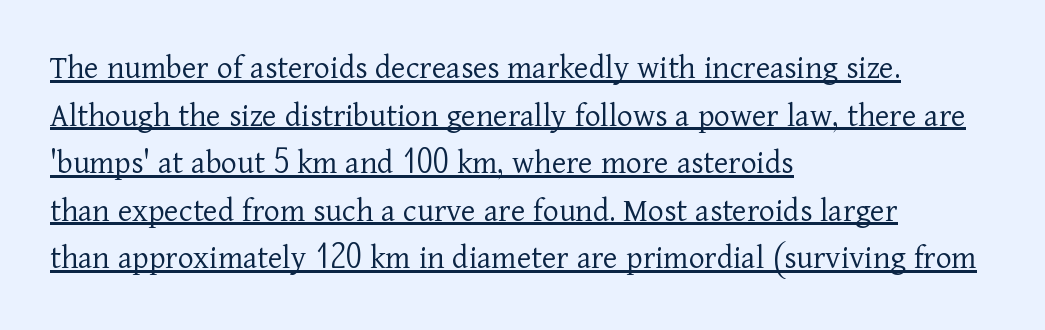
Weight: regular or lighter. Regarding leading, the lines here are spaced in the standard way. The passage shown has conventional tracking throughout. The passage shown is typeset with a serif family.
